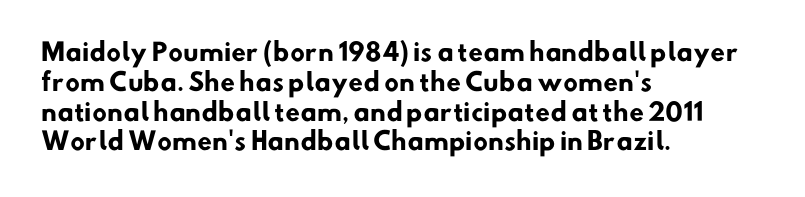
Q: Is the text bold? A: Yes.
Q: Is the text underlined? A: No.
Q: How is the paragraph aligned? A: Left-aligned.
Q: Is the spacing between letters normal or unusually wide? A: Normal.
